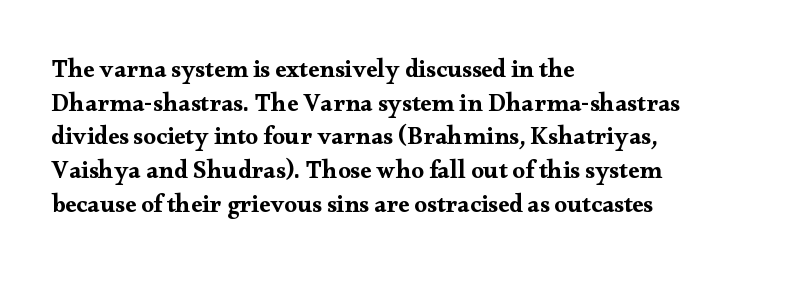
{"italic": "no", "underline": "no", "align": "left", "line_spacing": "normal", "line_spacing_ratio": 1.35, "letter_spacing": "normal", "letter_spacing_em": 0.0, "glyph_px": 25}
